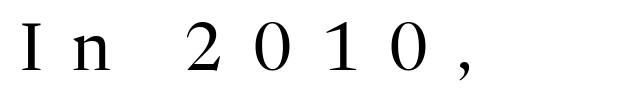
The image shows 65 px regular-weight serif type, upright; set unusually wide letter spacing (+0.45 em), not underlined; high stroke contrast and a medium x-height.
